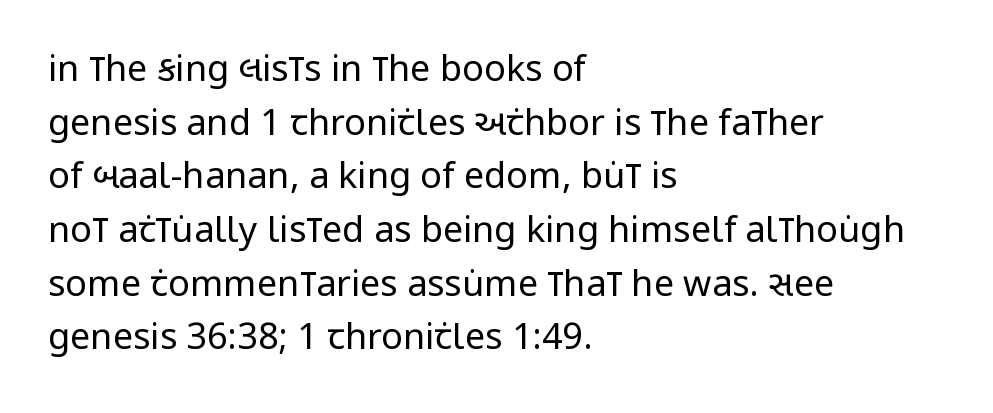
Does the lettering tilt? It doesn't — this is upright. Caption: standard tracking, unaltered. Regarding leading, the lines here are spaced in the standard way. Horizontally, the lines are justified to the leading edge only. Letters have the restrained weight of plain body copy at most.
